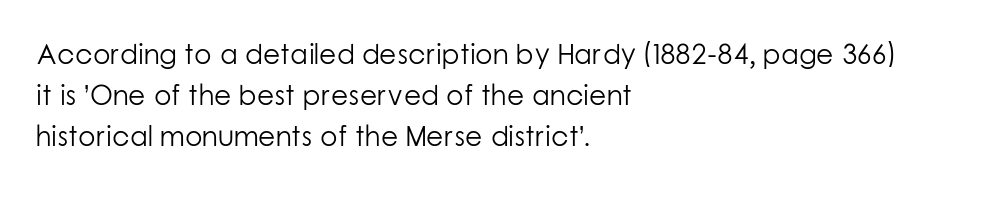
{"serif": "no", "italic": "no", "bold": "no", "weight": "light", "width": "normal", "stroke_contrast": "low", "x_height": "medium", "monospaced": "no", "underline": "no", "align": "left", "line_spacing": "normal", "line_spacing_ratio": 1.46, "letter_spacing": "normal", "letter_spacing_em": 0.0, "glyph_px": 28}
